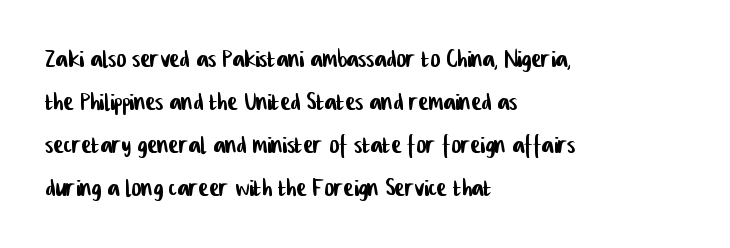
{"serif": "no", "width": "condensed", "stroke_contrast": "low", "x_height": "medium", "monospaced": "no", "underline": "no", "align": "left", "line_spacing": "normal", "line_spacing_ratio": 1.39, "letter_spacing": "normal", "letter_spacing_em": 0.0, "glyph_px": 31}
